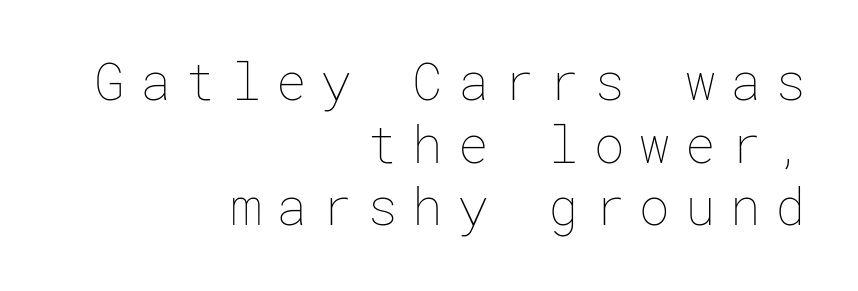
{"italic": "no", "bold": "no", "weight": "thin", "width": "normal", "stroke_contrast": "low", "x_height": "medium", "underline": "no", "align": "right", "line_spacing_ratio": 1.23, "letter_spacing": "wide", "letter_spacing_em": 0.29, "glyph_px": 51}
